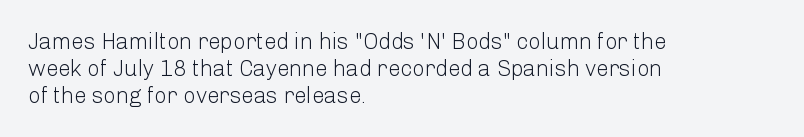
Honestly, the letter spacing is just normal — you wouldn't notice it. A student would call this left alignment; a typographer would say flush left, rag right. The font sits on the lighter half of the weight spectrum, regular included. Just letters on the line, the space beneath them empty.
